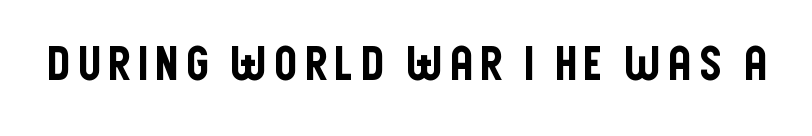
{"serif": "no", "italic": "no", "width": "condensed", "stroke_contrast": "low", "x_height": "large", "monospaced": "no", "underline": "no", "glyph_px": 47}
